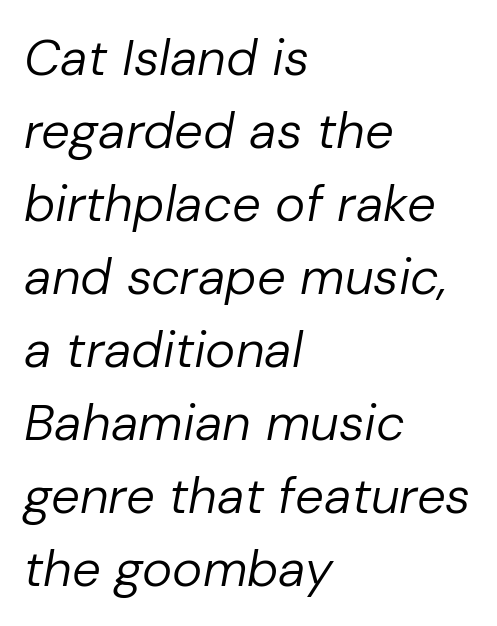
The rendering uses natural spacing where letterforms have individual widths. Casual observation: everything's shoved over to the left. The leading is moderate, giving the passage an even texture. The specimen reads as italic at a glance. Glance below the letters and you will spot only blank space. Here the glyphs are tracked normally, forming tight word shapes.
